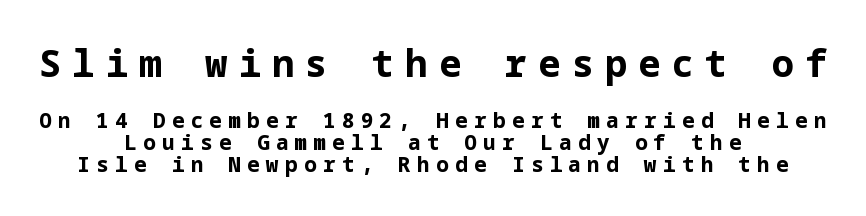
{"serif": "no", "italic": "no", "bold": "yes", "weight": "bold", "width": "normal", "stroke_contrast": "low", "x_height": "medium", "underline": "no", "align": "center", "line_spacing": "tight", "line_spacing_ratio": 1.04, "letter_spacing": "wide", "letter_spacing_em": 0.3, "larger_block": "first", "size_ratio": 1.76, "glyph_px": 37}
